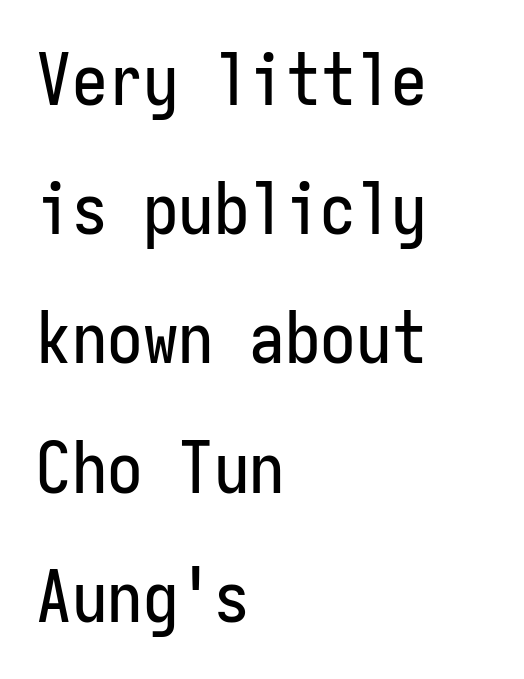
The image shows 71 px condensed sans-serif type, upright, monospaced; set left-aligned, line spacing 1.82x, normal letter spacing, not underlined; low stroke contrast and a medium x-height.
